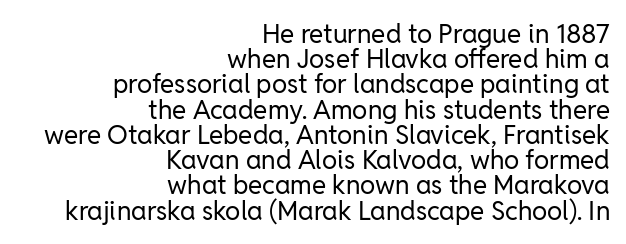
The image shows 26 px text type, upright; set right-aligned, tight line spacing (0.97x), normal letter spacing, not underlined.
